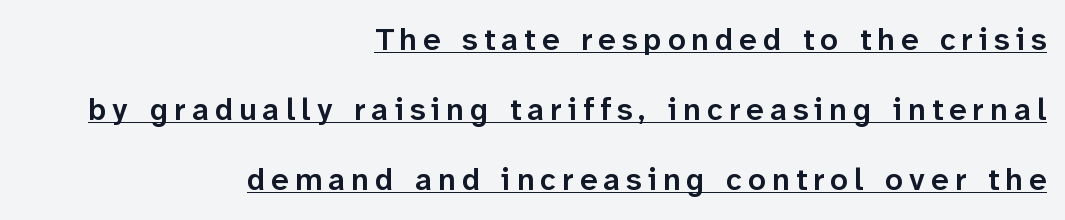
The image shows 31 px semibold sans-serif type, upright; set right-aligned, loose line spacing (2.26x), unusually wide letter spacing (+0.2 em), underlined; low stroke contrast and a medium x-height.
